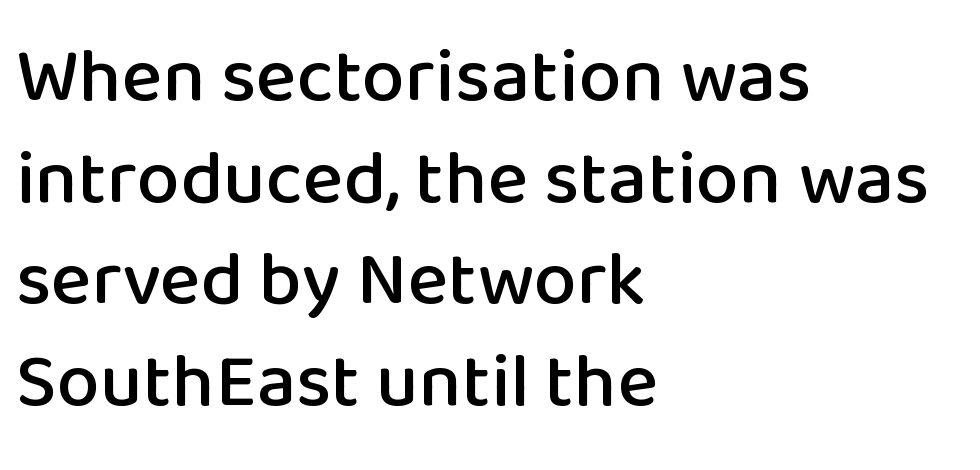
{"serif": "no", "italic": "no", "width": "normal", "stroke_contrast": "low", "x_height": "medium", "monospaced": "no", "underline": "no", "align": "left", "line_spacing": "normal", "line_spacing_ratio": 1.32, "letter_spacing": "normal", "letter_spacing_em": 0.0, "glyph_px": 77}
